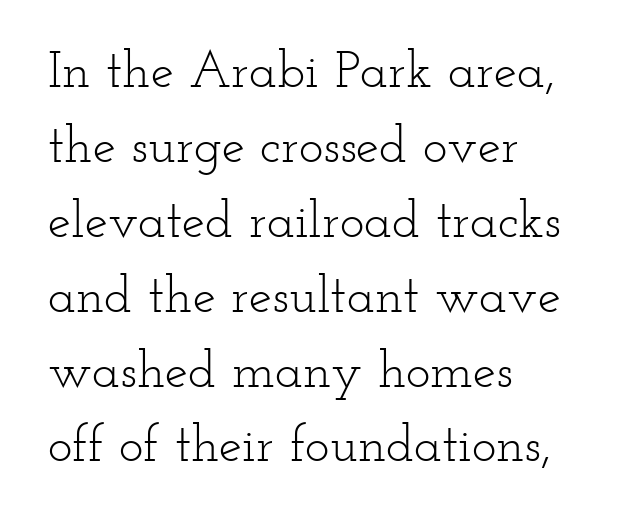
{"serif": "yes", "italic": "no", "bold": "no", "weight": "light", "width": "wide", "stroke_contrast": "low", "x_height": "small", "monospaced": "no", "underline": "no", "align": "left", "line_spacing": "normal", "line_spacing_ratio": 1.44, "letter_spacing": "normal", "letter_spacing_em": 0.0, "glyph_px": 52}
